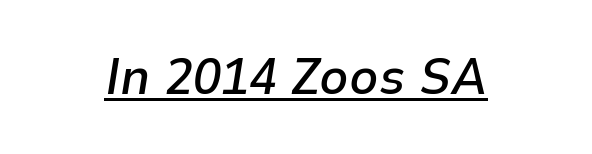
The image shows 51 px semibold type, italic (leaning right); set normal letter spacing, underlined; low stroke contrast and a medium x-height.
